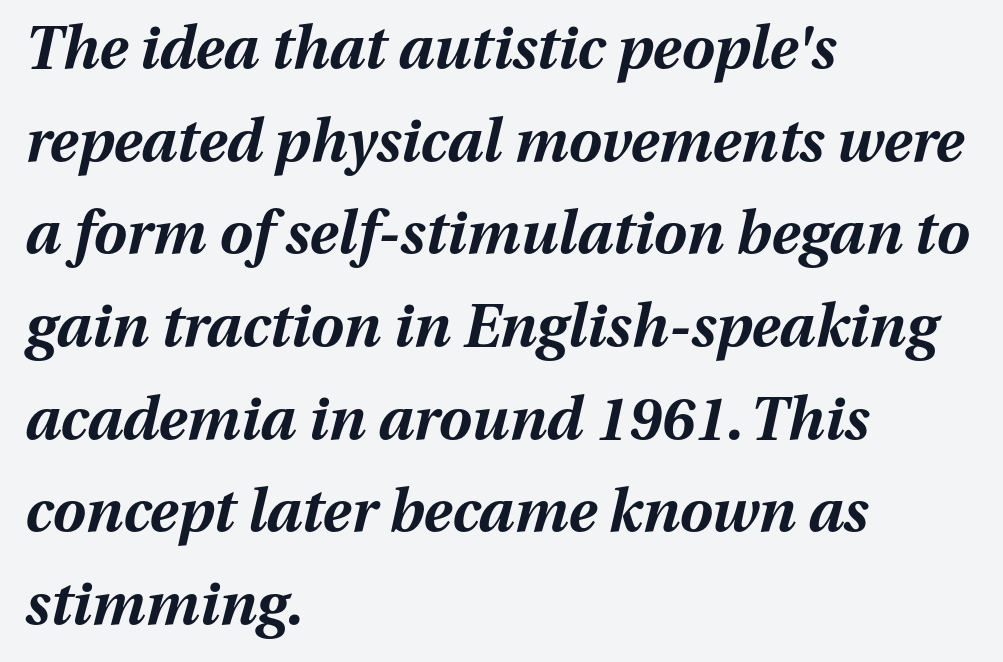
{"italic": "yes", "lean": "right", "slant_degrees": 13, "bold": "yes", "weight": "bold", "width": "normal", "stroke_contrast": "medium", "x_height": "medium", "monospaced": "no", "underline": "no", "align": "left", "line_spacing": "normal", "line_spacing_ratio": 1.57, "letter_spacing": "normal", "letter_spacing_em": 0.0, "glyph_px": 59}
